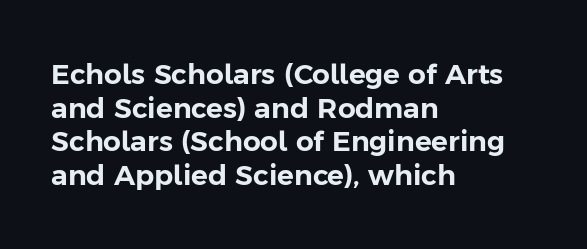
{"serif": "no", "italic": "no", "width": "normal", "stroke_contrast": "low", "x_height": "medium", "monospaced": "no", "underline": "no", "align": "left", "line_spacing_ratio": 1.2, "letter_spacing": "normal", "letter_spacing_em": 0.0, "glyph_px": 28}
